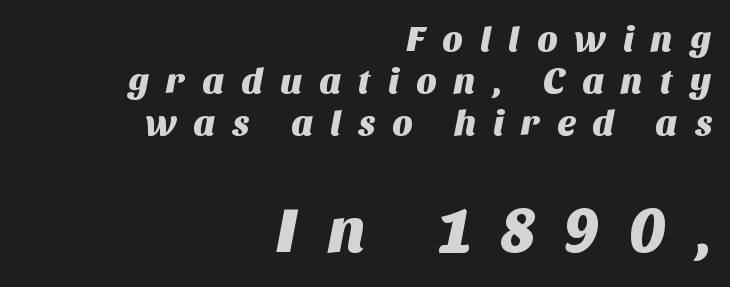
{"serif": "no", "width": "normal", "stroke_contrast": "medium", "x_height": "large", "monospaced": "no", "underline": "no", "align": "right", "line_spacing_ratio": 1.16, "letter_spacing": "wide", "letter_spacing_em": 0.46, "larger_block": "second", "size_ratio": 1.75, "glyph_px": 63}
